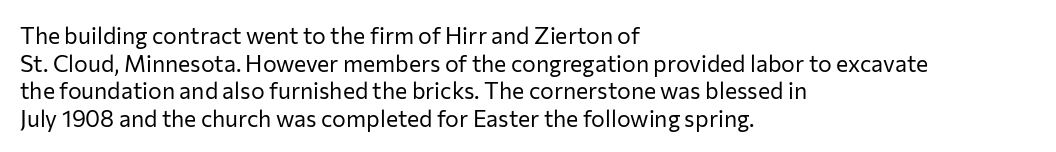
Q: Is the text bold? A: No.
Q: Is the text italic (slanted)? A: No, it is upright.
Q: Is the text underlined? A: No.
Q: How is the paragraph aligned? A: Left-aligned.
Q: Is the spacing between letters normal or unusually wide? A: Normal.
